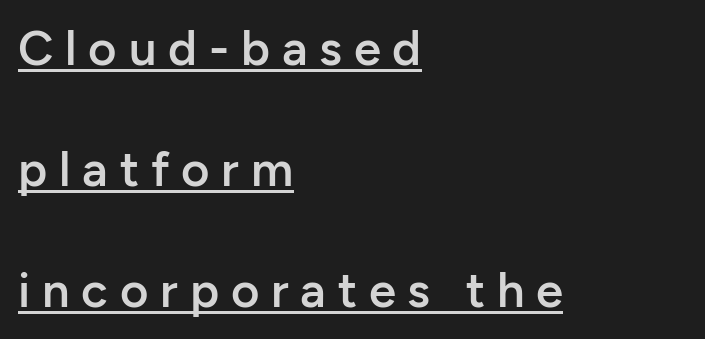
{"serif": "no", "italic": "no", "bold": "semi", "weight": "semibold", "width": "normal", "stroke_contrast": "low", "x_height": "medium", "monospaced": "no", "underline": "yes", "align": "left", "line_spacing": "loose", "line_spacing_ratio": 2.47, "letter_spacing": "wide", "letter_spacing_em": 0.24, "glyph_px": 49}
